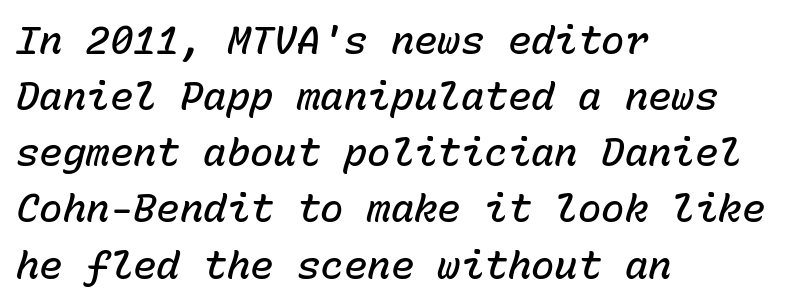
The image shows 39 px semibold type, italic (leaning right), monospaced; set left-aligned, normal line spacing (1.44x), normal letter spacing, not underlined; low stroke contrast and a medium x-height.
